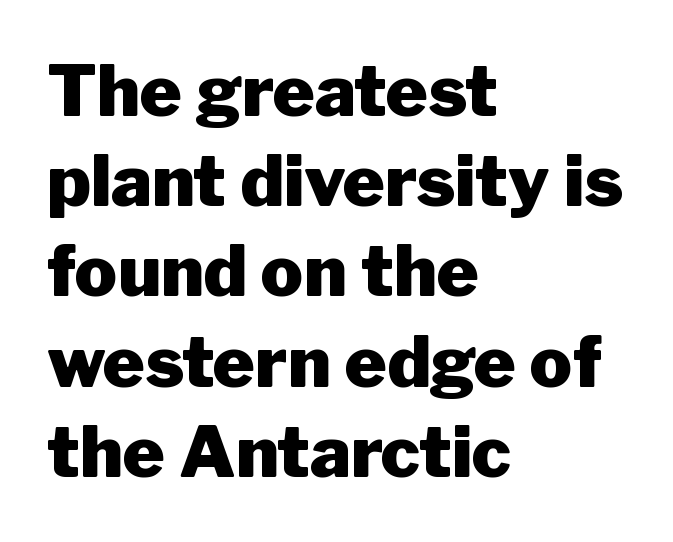
The image shows 71 px heavy sans-serif type, upright; set left-aligned, normal line spacing (1.27x), normal letter spacing, not underlined; low stroke contrast and a medium x-height.
